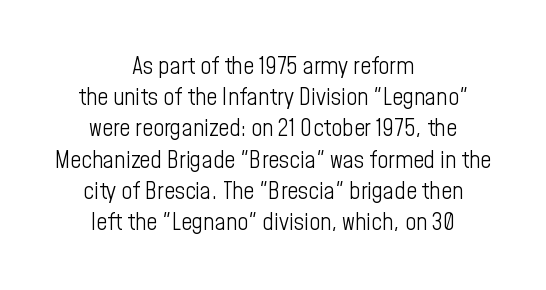
{"italic": "no", "bold": "no", "underline": "no", "align": "center", "line_spacing": "normal", "line_spacing_ratio": 1.3, "letter_spacing": "normal", "letter_spacing_em": 0.0, "glyph_px": 24}
